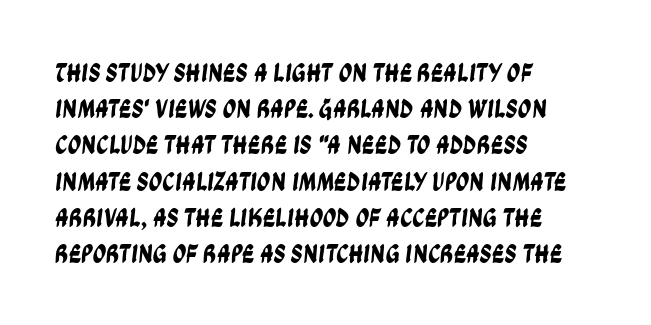
Is the block centered? No — it sits flush against the left margin. Regular leading. Any mark beneath the type? The region is blank. Between one letter and the next there's only the usual sliver of space.
